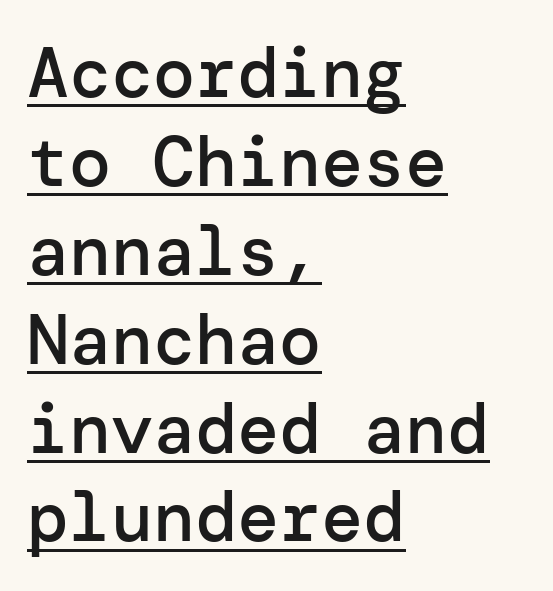
A rule runs beneath these lines of type. This block has exactly the height ordinary leading produces. Is the letter spacing exaggerated? No — it looks like the ordinary default. Posture: vertical. As a designer I'd log this as weight 600, semibold. All the whitespace from short lines collects on the right.
